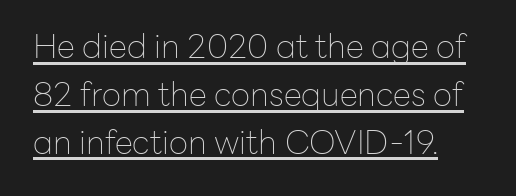
Q: Is the text bold? A: No.
Q: Is the text italic (slanted)? A: No, it is upright.
Q: Is the typeface a serif or a sans-serif typeface? A: Sans-serif.
Q: Is the text underlined? A: Yes.
Q: How is the paragraph aligned? A: Left-aligned.
Q: Is the spacing between letters normal or unusually wide? A: Normal.
Q: Is the spacing between lines tight, normal or loose? A: Normal.
Q: Width (condensed, normal, or wide)? A: Normal.
Q: Stroke contrast? A: Low.
Q: x-height? A: Medium.
Q: Monospaced? A: No.
